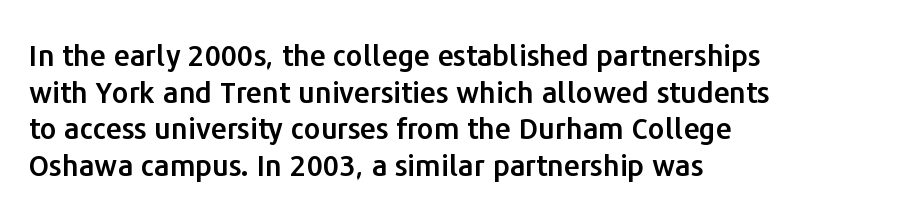
{"serif": "no", "italic": "no", "width": "normal", "stroke_contrast": "low", "x_height": "medium", "monospaced": "no", "underline": "no", "align": "left", "line_spacing": "normal", "line_spacing_ratio": 1.26, "letter_spacing": "normal", "letter_spacing_em": 0.0, "glyph_px": 29}
